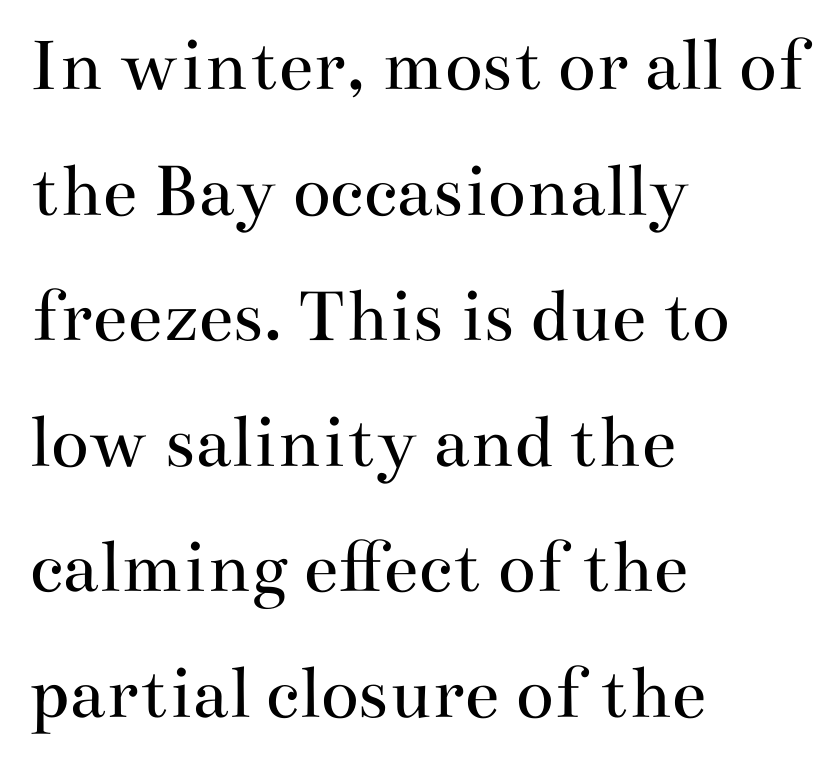
The face looks like a standard text weight, possibly lighter. Typographically, this falls in the serif category. Every character sits straight up, as roman type does. Think of a printed novel: that variable character pitch is what you see here. Any mark beneath the type? The region is blank. Is the letter spacing exaggerated? No — it looks like the ordinary default.
